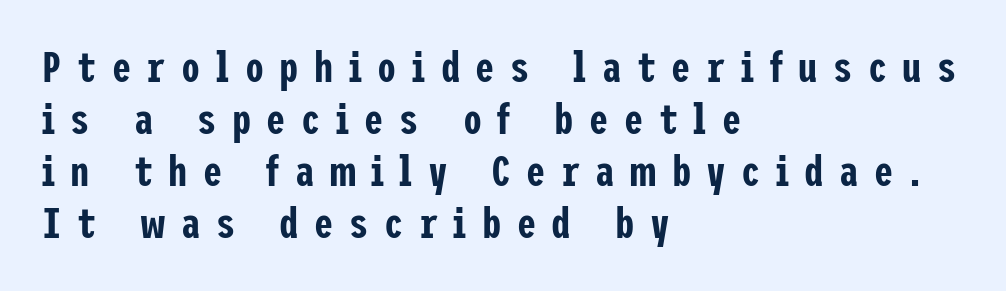
Short and long lines alike share a common starting point at left. Tracking value appears strongly positive — letters spread wide. Nope, not italic — everything's standing straight. This is sans-serif lettering, the kind often seen on screens and signage.
